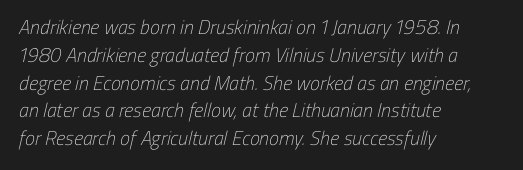
The image shows 20 px text type; set left-aligned, normal line spacing (1.39x), normal letter spacing, not underlined.
